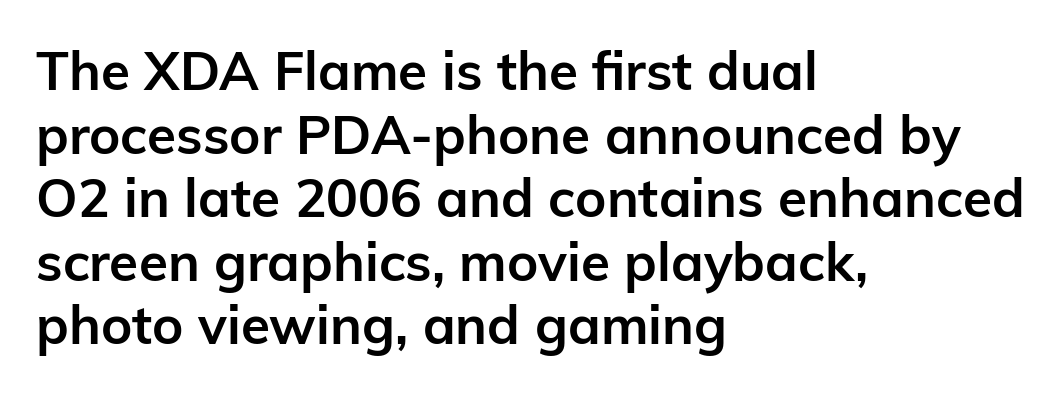
Q: Is the text bold? A: Yes.
Q: Is the text italic (slanted)? A: No, it is upright.
Q: Is the typeface a serif or a sans-serif typeface? A: Sans-serif.
Q: Is the text underlined? A: No.
Q: How is the paragraph aligned? A: Left-aligned.
Q: Is the spacing between letters normal or unusually wide? A: Normal.
Q: Width (condensed, normal, or wide)? A: Normal.
Q: Stroke contrast? A: Low.
Q: x-height? A: Medium.
Q: Monospaced? A: No.
